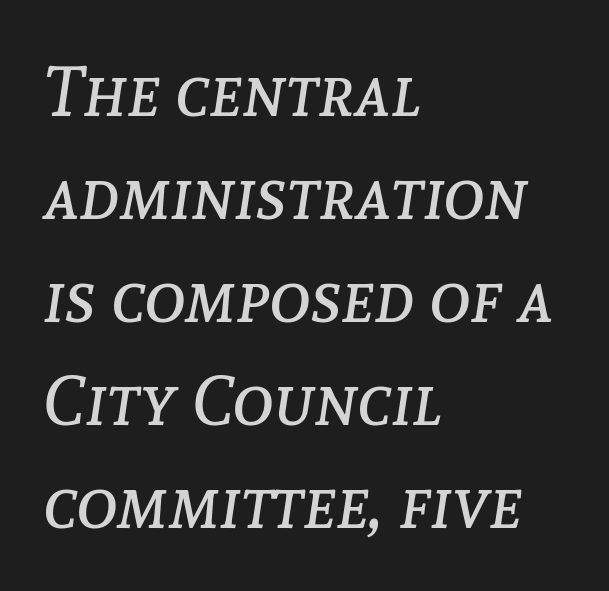
{"italic": "yes", "lean": "right", "slant_degrees": 8, "bold": "no", "weight": "regular", "width": "normal", "stroke_contrast": "low", "x_height": "medium", "monospaced": "no", "underline": "no", "align": "left", "line_spacing": "normal", "line_spacing_ratio": 1.47, "letter_spacing": "normal", "letter_spacing_em": 0.0, "glyph_px": 70}
